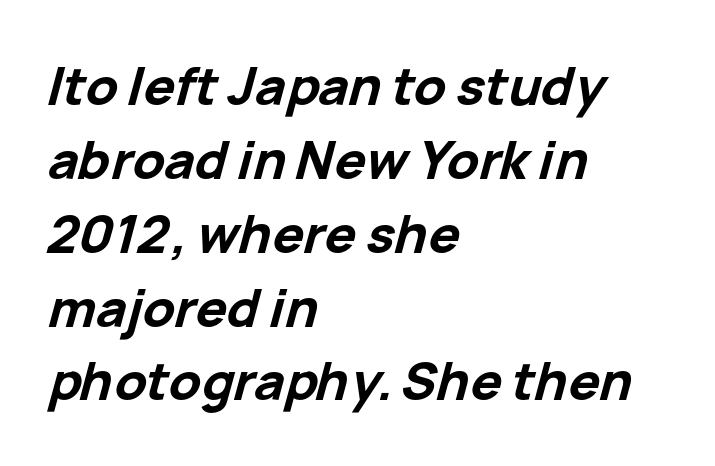
The characters look thick and weighty, a clear bold. Nobody drew a line under any word here. The passage shown is typed in a proportional face where columns would drift. Does the copy run flush right? No — it runs flush left. Slanted lettering throughout. One glance says typical: line gaps are just what's usual.
